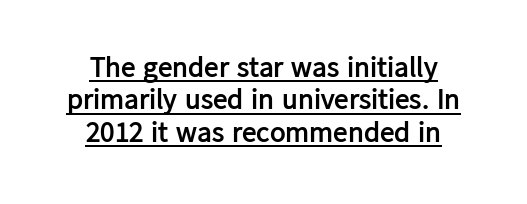
{"serif": "no", "italic": "no", "bold": "yes", "weight": "semibold", "width": "normal", "stroke_contrast": "low", "x_height": "medium", "monospaced": "no", "underline": "yes", "align": "center", "line_spacing": "tight", "line_spacing_ratio": 1.12, "letter_spacing": "normal", "letter_spacing_em": 0.0, "glyph_px": 29}
